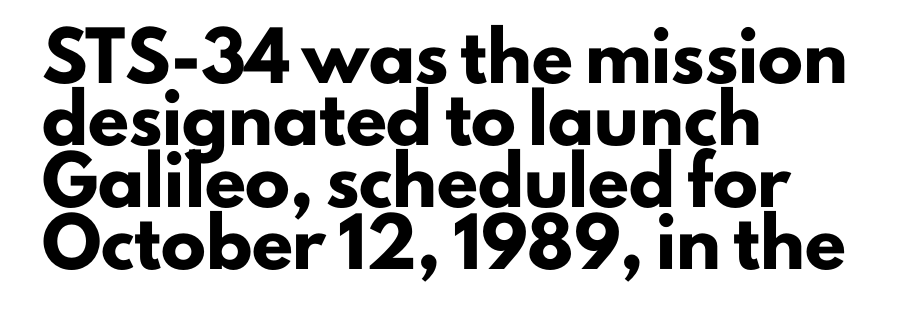
The rendering uses a bold face; every stroke is thick and dark. The letters advance in unequal steps, a hallmark of proportional type. The string is rendered with underlining switched off. Short and long lines alike share a common starting point at left. Between one letter and the next there's only the usual sliver of space. Typographically, this falls in the sans-serif category.
